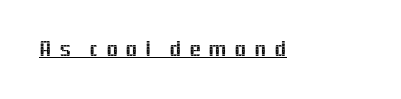
The image shows 22 px text type, upright; set unusually wide letter spacing (+0.33 em), underlined.
